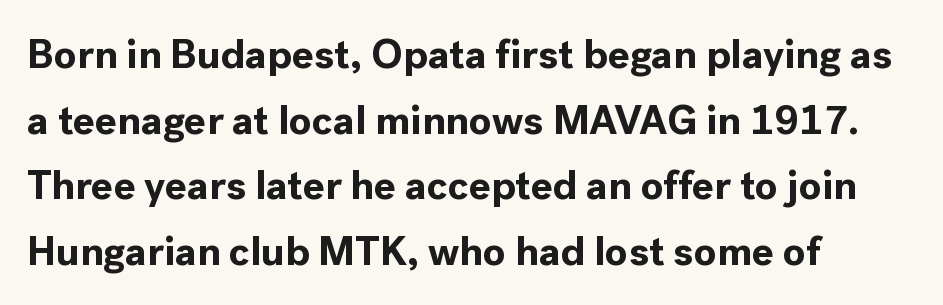
The image shows 41 px bold sans-serif type, upright; set left-aligned, normal line spacing (1.6x), normal letter spacing, not underlined; a medium x-height.
